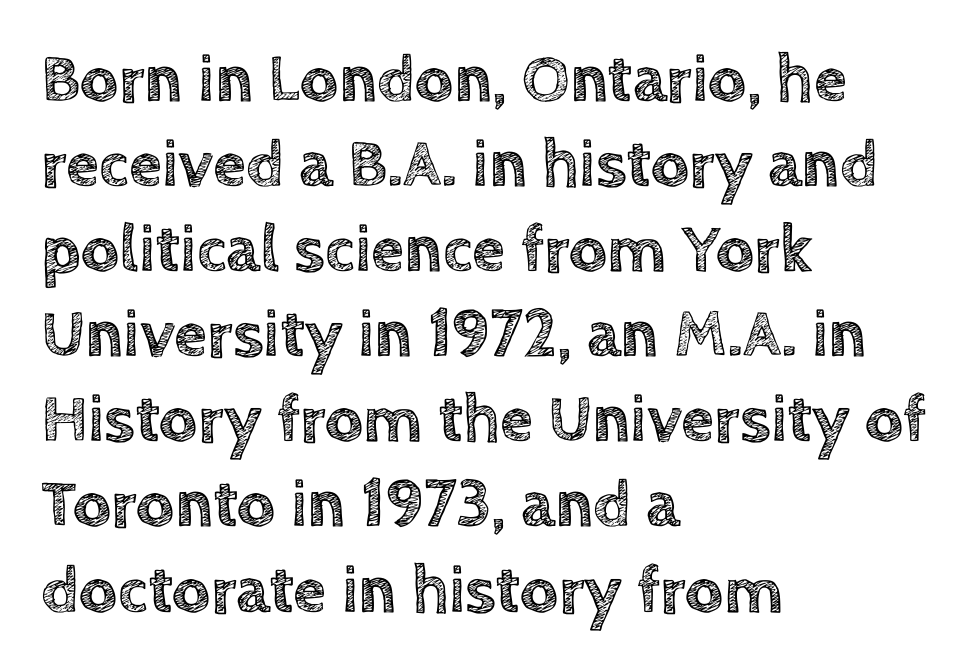
Q: Is the text italic (slanted)? A: No, it is upright.
Q: Is the text underlined? A: No.
Q: How is the paragraph aligned? A: Left-aligned.
Q: Is the spacing between letters normal or unusually wide? A: Normal.
Q: Is the spacing between lines tight, normal or loose? A: Normal.
Q: Width (condensed, normal, or wide)? A: Normal.
Q: x-height? A: Large.
Q: Monospaced? A: No.
